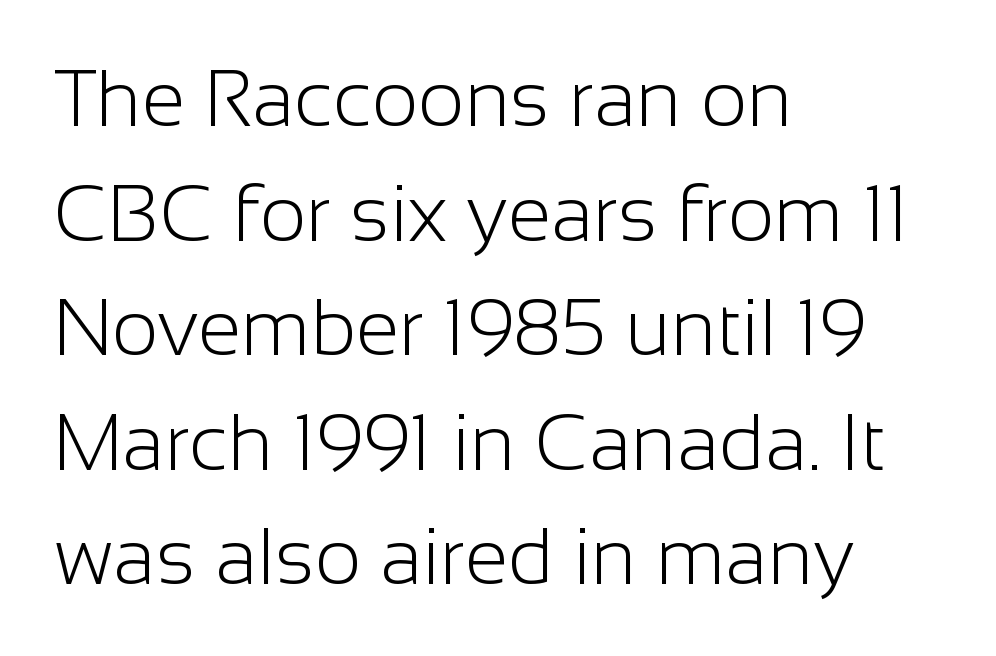
Q: Is the text bold? A: No.
Q: Is the text italic (slanted)? A: No, it is upright.
Q: Is the typeface a serif or a sans-serif typeface? A: Sans-serif.
Q: Is the text underlined? A: No.
Q: How is the paragraph aligned? A: Left-aligned.
Q: Is the spacing between letters normal or unusually wide? A: Normal.
Q: Is the spacing between lines tight, normal or loose? A: Normal.
Q: Width (condensed, normal, or wide)? A: Normal.
Q: Stroke contrast? A: Low.
Q: x-height? A: Medium.
Q: Monospaced? A: No.
